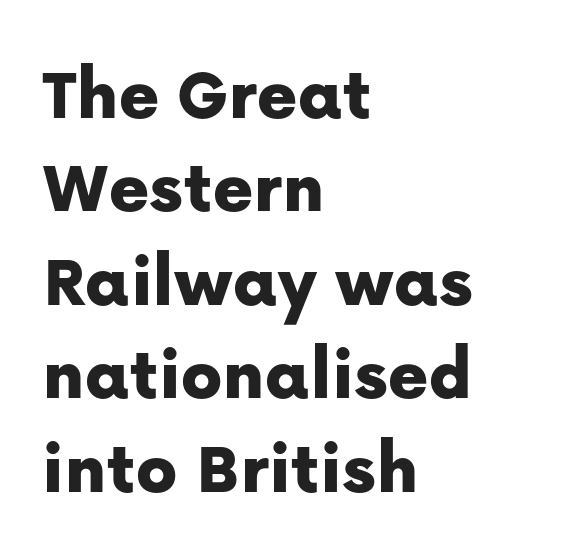
Ordinary non-slanted type is in use. Observe the ordinary spacing: letters are neighbours, not strangers. The type family on display is of the sans-serif kind. Does the copy run flush right? No — it runs flush left. The letters advance in unequal steps, a hallmark of proportional type.
